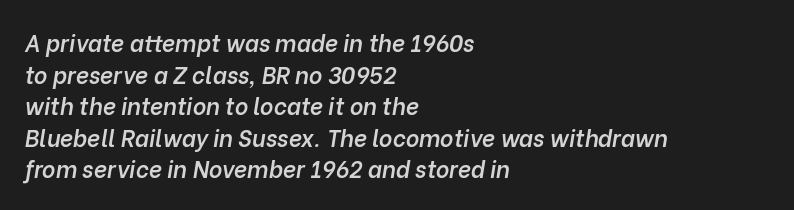
Q: Is the text bold? A: Semi-bold.
Q: Is the text italic (slanted)? A: Yes, it leans right by about 10 degrees.
Q: Is the text underlined? A: No.
Q: How is the paragraph aligned? A: Left-aligned.
Q: Is the spacing between letters normal or unusually wide? A: Normal.
Q: Is the spacing between lines tight, normal or loose? A: Normal.
